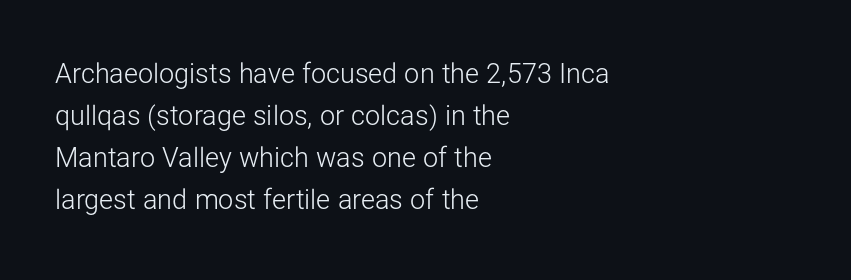
{"italic": "no", "bold": "no", "underline": "no", "align": "left", "line_spacing": "normal", "line_spacing_ratio": 1.56, "letter_spacing": "normal", "letter_spacing_em": 0.0, "glyph_px": 27}
